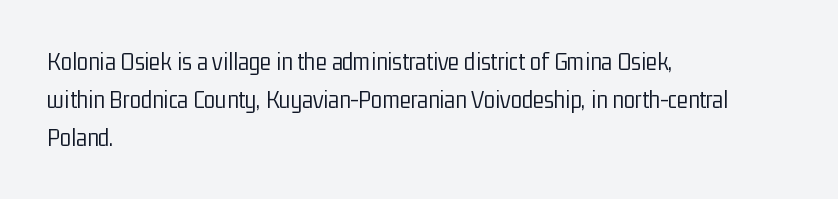
Q: Is the text bold? A: No.
Q: Is the text italic (slanted)? A: No, it is upright.
Q: Is the text underlined? A: No.
Q: How is the paragraph aligned? A: Left-aligned.
Q: Is the spacing between letters normal or unusually wide? A: Normal.
Q: Is the spacing between lines tight, normal or loose? A: Normal.
